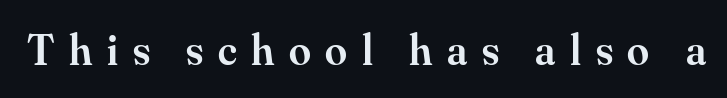
What weight is shown? A semibold, between regular and bold. Examine the stroke ends and you'll spot serifs. Is the letter spacing exaggerated? Yes — the characters are pushed far apart. Check under the words: just untouched page.
